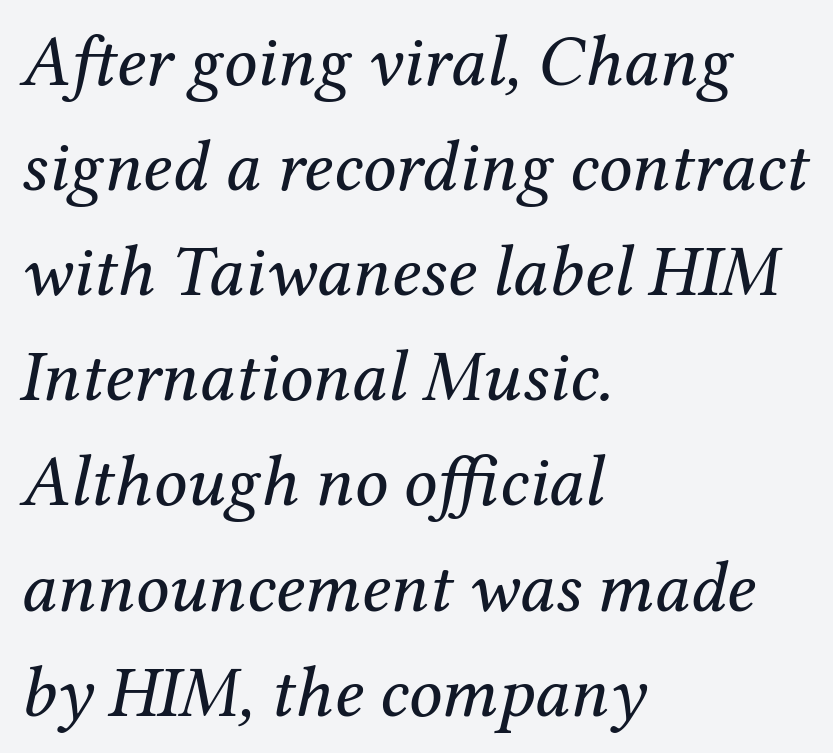
Q: Is the text bold? A: No.
Q: Is the text italic (slanted)? A: Yes, it leans right by about 12 degrees.
Q: Is the typeface a serif or a sans-serif typeface? A: Serif.
Q: Is the text underlined? A: No.
Q: How is the paragraph aligned? A: Left-aligned.
Q: Is the spacing between letters normal or unusually wide? A: Normal.
Q: Is the spacing between lines tight, normal or loose? A: Normal.
Q: Width (condensed, normal, or wide)? A: Normal.
Q: Stroke contrast? A: Medium.
Q: x-height? A: Medium.
Q: Monospaced? A: No.
